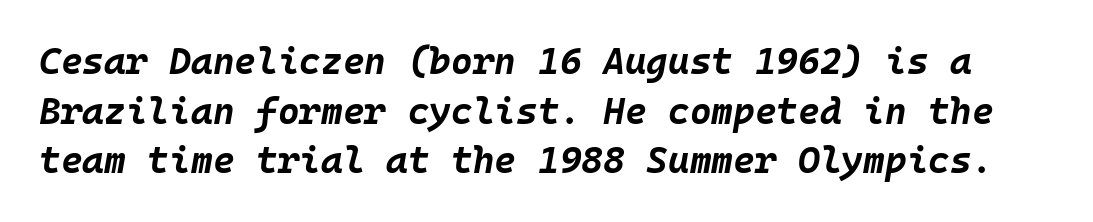
{"italic": "yes", "lean": "right", "slant_degrees": 10, "bold": "yes", "weight": "bold", "width": "normal", "stroke_contrast": "low", "x_height": "large", "monospaced": "yes", "underline": "no", "line_spacing": "normal", "line_spacing_ratio": 1.34, "letter_spacing": "normal", "letter_spacing_em": 0.0, "glyph_px": 37}
